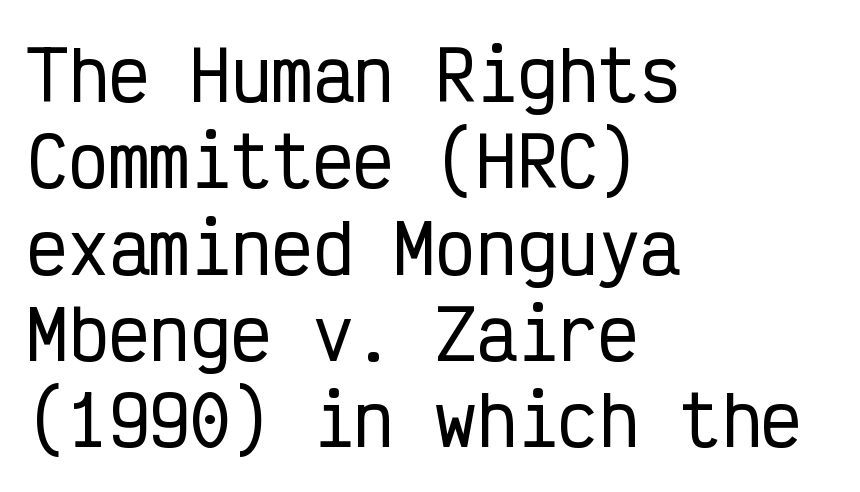
Q: Is the text italic (slanted)? A: No, it is upright.
Q: Is the typeface a serif or a sans-serif typeface? A: Sans-serif.
Q: Is the text underlined? A: No.
Q: How is the paragraph aligned? A: Left-aligned.
Q: Is the spacing between letters normal or unusually wide? A: Normal.
Q: Is the spacing between lines tight, normal or loose? A: Normal.
Q: Width (condensed, normal, or wide)? A: Condensed.
Q: Stroke contrast? A: Low.
Q: x-height? A: Medium.
Q: Monospaced? A: Yes.
